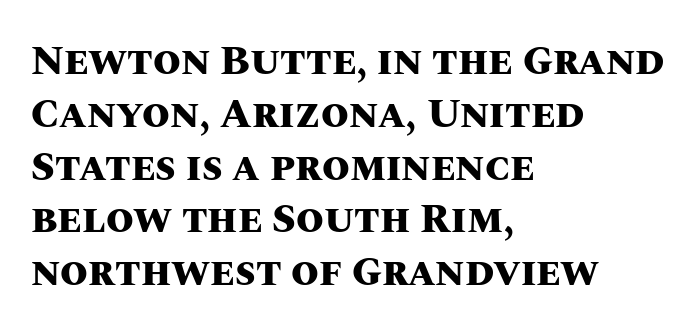
The image shows 40 px heavy type, upright; set left-aligned, normal line spacing (1.32x), normal letter spacing, not underlined; medium stroke contrast and a large x-height.
